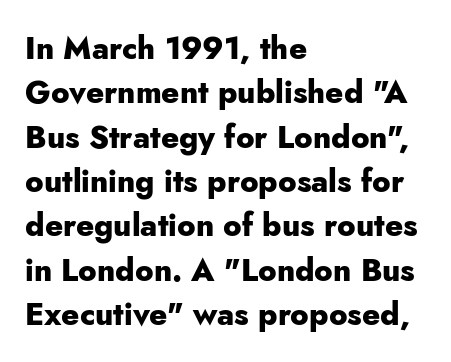
A classic flush-left, rag-right setting is used for this passage. Is the letter spacing exaggerated? No — it looks like the ordinary default. Is this a fixed-width face? No — the glyphs have proportional, varying widths. This is sans-serif lettering, the kind often seen on screens and signage. The designer left line spacing at the default.
